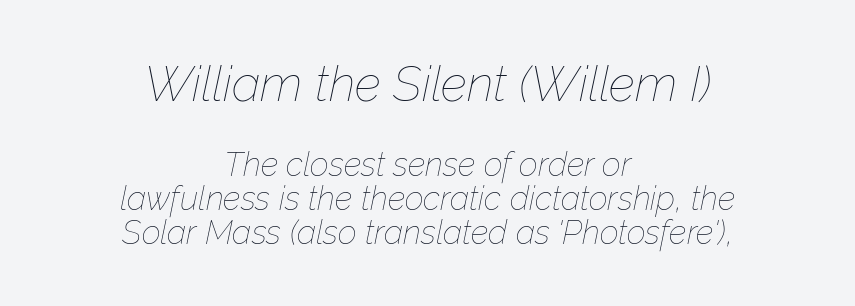
Q: Is the text bold? A: No.
Q: Is the text italic (slanted)? A: Yes, it leans right by about 12 degrees.
Q: Is the text underlined? A: No.
Q: How is the paragraph aligned? A: Centered.
Q: Is the spacing between letters normal or unusually wide? A: Normal.
Q: Is the spacing between lines tight, normal or loose? A: Tight.
Q: Which block of text is set in a larger size, the first (top) or the second (bottom)? A: The first (top) one.
Q: Width (condensed, normal, or wide)? A: Normal.
Q: Stroke contrast? A: Low.
Q: x-height? A: Medium.
Q: Monospaced? A: No.
